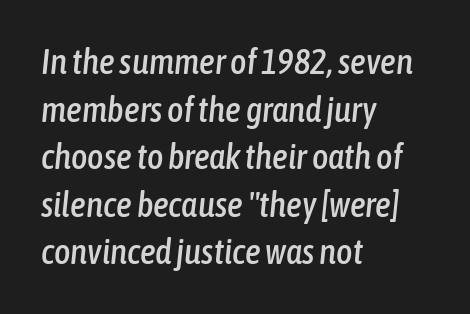
Q: Is the text italic (slanted)? A: Yes, it leans right by about 6 degrees.
Q: Is the text underlined? A: No.
Q: How is the paragraph aligned? A: Left-aligned.
Q: Is the spacing between letters normal or unusually wide? A: Normal.
Q: Is the spacing between lines tight, normal or loose? A: Normal.
Q: Width (condensed, normal, or wide)? A: Condensed.
Q: Stroke contrast? A: Low.
Q: x-height? A: Medium.
Q: Monospaced? A: No.
